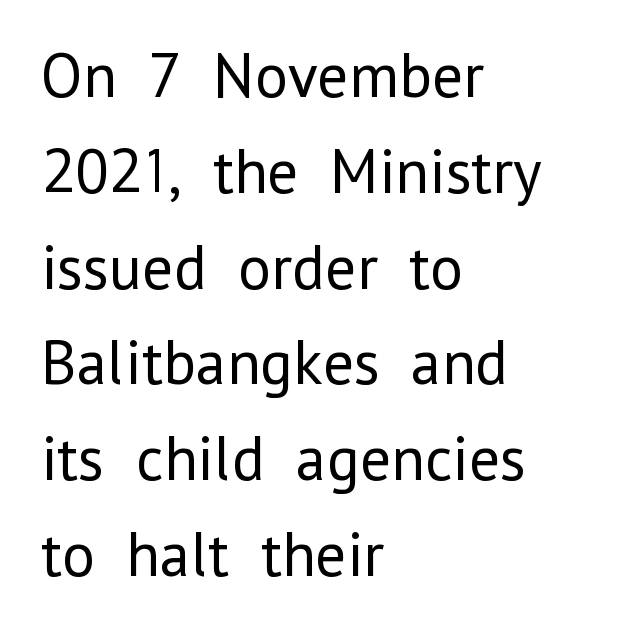
Q: Is the text bold? A: No.
Q: Is the text italic (slanted)? A: No, it is upright.
Q: Is the typeface a serif or a sans-serif typeface? A: Sans-serif.
Q: Is the text underlined? A: No.
Q: How is the paragraph aligned? A: Left-aligned.
Q: Is the spacing between letters normal or unusually wide? A: Normal.
Q: Is the spacing between lines tight, normal or loose? A: Normal.
Q: Width (condensed, normal, or wide)? A: Normal.
Q: Stroke contrast? A: Low.
Q: x-height? A: Medium.
Q: Monospaced? A: No.
